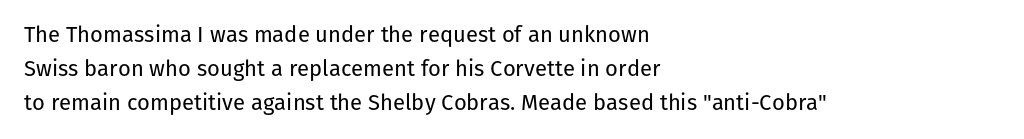
These lines stack with their left ends in a neat column. Any mark beneath the type? The region is blank. Short note: letters normally spaced. The type sits square on the baseline with zero lean.
